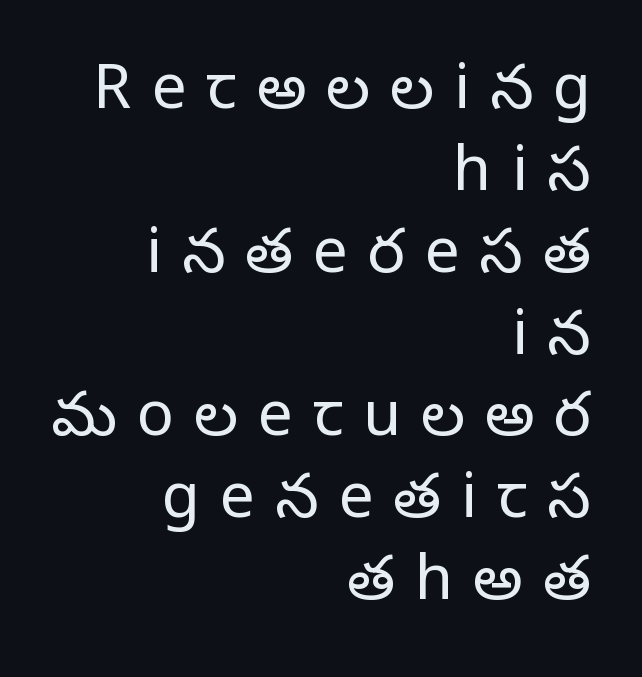
Q: Is the text bold? A: No.
Q: Is the text italic (slanted)? A: No, it is upright.
Q: Is the typeface a serif or a sans-serif typeface? A: Serif.
Q: Is the text underlined? A: No.
Q: How is the paragraph aligned? A: Right-aligned.
Q: Is the spacing between letters normal or unusually wide? A: Unusually wide.
Q: Is the spacing between lines tight, normal or loose? A: Normal.
Q: Width (condensed, normal, or wide)? A: Normal.
Q: Stroke contrast? A: Low.
Q: x-height? A: Large.
Q: Monospaced? A: No.
